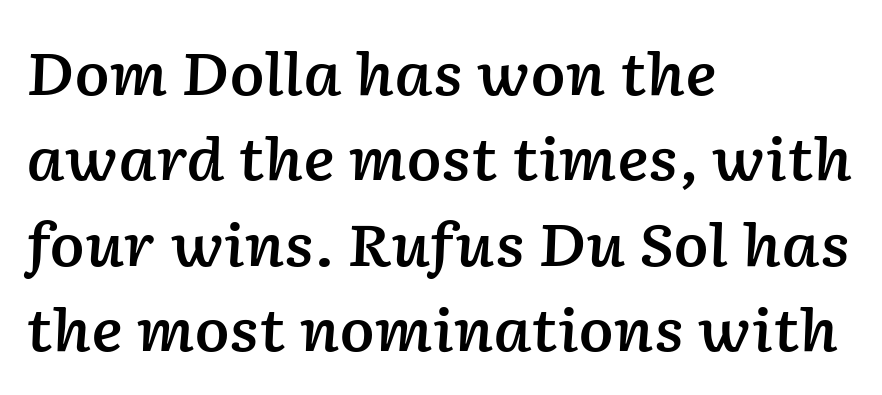
Its strokes are somewhat broadened, the hallmark of semibold type. Compared with a centered layout, this one pins lines to the left instead. Quick note: italic. Compared with typical paragraphs, the rows here are spaced about the same.
